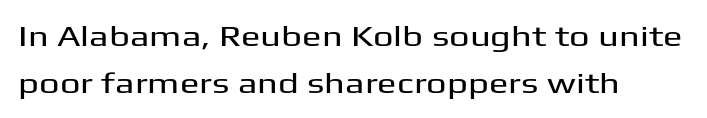
Q: Is the text italic (slanted)? A: No, it is upright.
Q: Is the typeface a serif or a sans-serif typeface? A: Sans-serif.
Q: Is the text underlined? A: No.
Q: How is the paragraph aligned? A: Left-aligned.
Q: Is the spacing between letters normal or unusually wide? A: Normal.
Q: Is the spacing between lines tight, normal or loose? A: Normal.
Q: Width (condensed, normal, or wide)? A: Wide.
Q: Stroke contrast? A: Medium.
Q: x-height? A: Medium.
Q: Monospaced? A: No.
